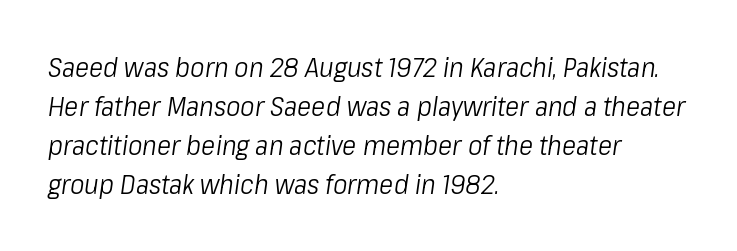
Q: Is the text bold? A: No.
Q: Is the text italic (slanted)? A: Yes, it leans right by about 8 degrees.
Q: Is the text underlined? A: No.
Q: How is the paragraph aligned? A: Left-aligned.
Q: Is the spacing between letters normal or unusually wide? A: Normal.
Q: Is the spacing between lines tight, normal or loose? A: Normal.
